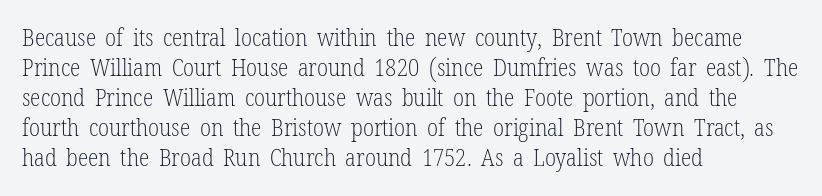
{"italic": "no", "bold": "no", "underline": "no", "align": "left", "line_spacing": "normal", "line_spacing_ratio": 1.25, "letter_spacing": "normal", "letter_spacing_em": 0.0, "glyph_px": 24}
